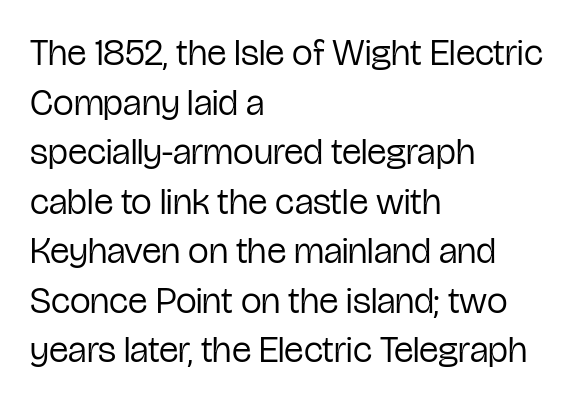
{"serif": "no", "italic": "no", "bold": "no", "weight": "regular", "width": "condensed", "stroke_contrast": "low", "x_height": "medium", "monospaced": "no", "underline": "no", "align": "left", "line_spacing": "normal", "line_spacing_ratio": 1.34, "letter_spacing": "normal", "letter_spacing_em": 0.0, "glyph_px": 37}
